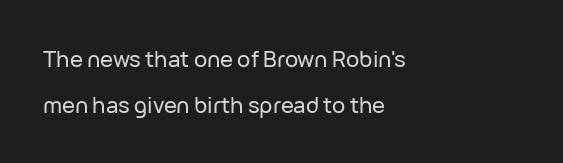
The image shows 22 px text type, upright; set left-aligned, loose line spacing (2.08x), normal letter spacing, not underlined.
